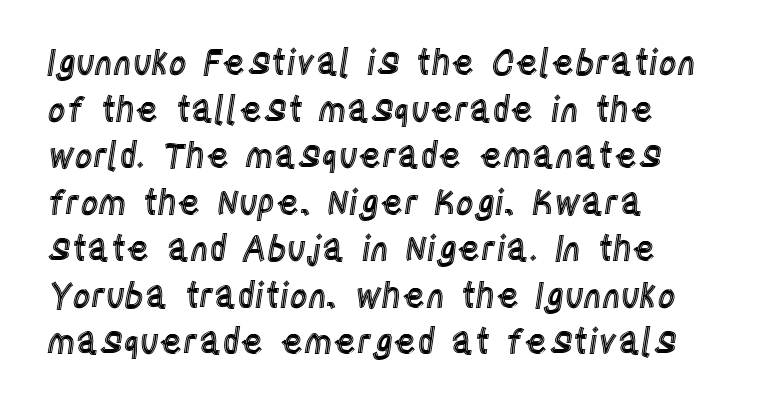
{"width": "condensed", "x_height": "large", "monospaced": "no", "underline": "no", "align": "left", "line_spacing": "normal", "line_spacing_ratio": 1.33, "letter_spacing": "normal", "letter_spacing_em": 0.0, "glyph_px": 35}
